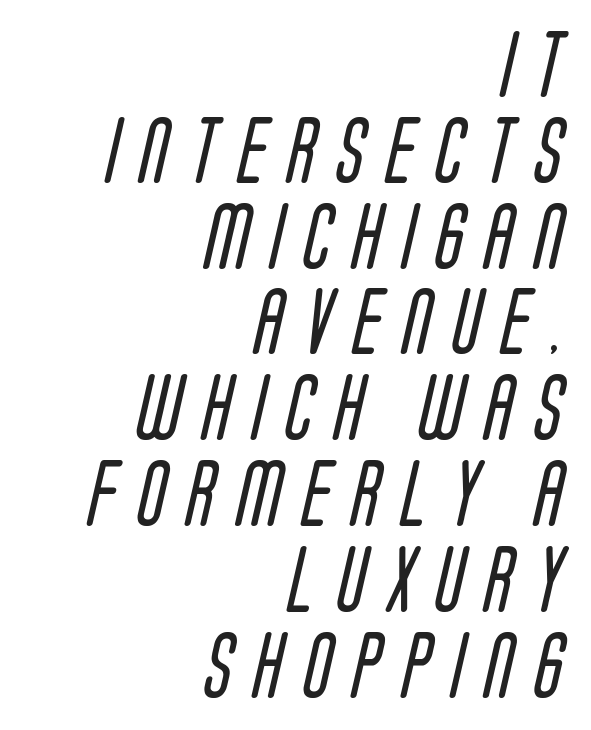
{"serif": "no", "bold": "no", "weight": "regular", "width": "condensed", "stroke_contrast": "low", "x_height": "large", "monospaced": "no", "underline": "no", "align": "right", "line_spacing": "normal", "line_spacing_ratio": 1.3, "letter_spacing": "wide", "letter_spacing_em": 0.32, "glyph_px": 66}
